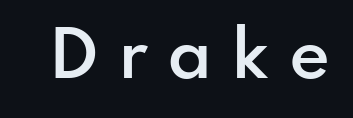
Q: Is the text bold? A: Semi-bold.
Q: Is the text italic (slanted)? A: No, it is upright.
Q: Is the typeface a serif or a sans-serif typeface? A: Sans-serif.
Q: Is the text underlined? A: No.
Q: Is the spacing between letters normal or unusually wide? A: Unusually wide.
Q: Width (condensed, normal, or wide)? A: Normal.
Q: Stroke contrast? A: Low.
Q: x-height? A: Small.
Q: Monospaced? A: No.
